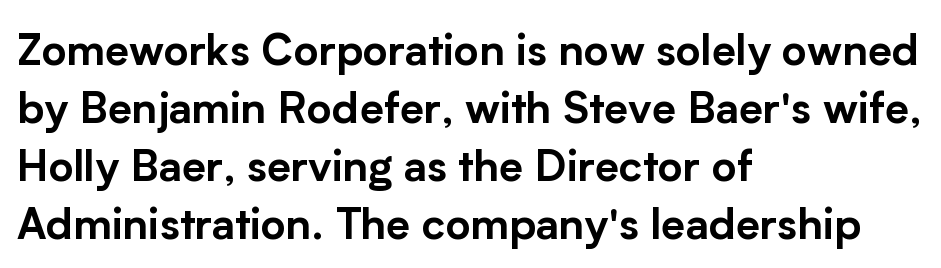
If you drew a line through each stem, it would be perfectly vertical. Spacing verdict: proportional, widths tailored to each character. Descenders hang freely into open space. The lines sit at an ordinary, default distance from one another. Between one letter and the next there's only the usual sliver of space.
